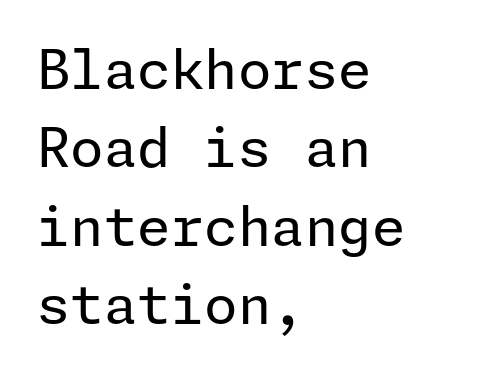
Q: Is the text bold? A: No.
Q: Is the text italic (slanted)? A: No, it is upright.
Q: Is the typeface a serif or a sans-serif typeface? A: Sans-serif.
Q: Is the text underlined? A: No.
Q: How is the paragraph aligned? A: Left-aligned.
Q: Is the spacing between letters normal or unusually wide? A: Normal.
Q: Is the spacing between lines tight, normal or loose? A: Normal.
Q: Width (condensed, normal, or wide)? A: Normal.
Q: Stroke contrast? A: Low.
Q: x-height? A: Medium.
